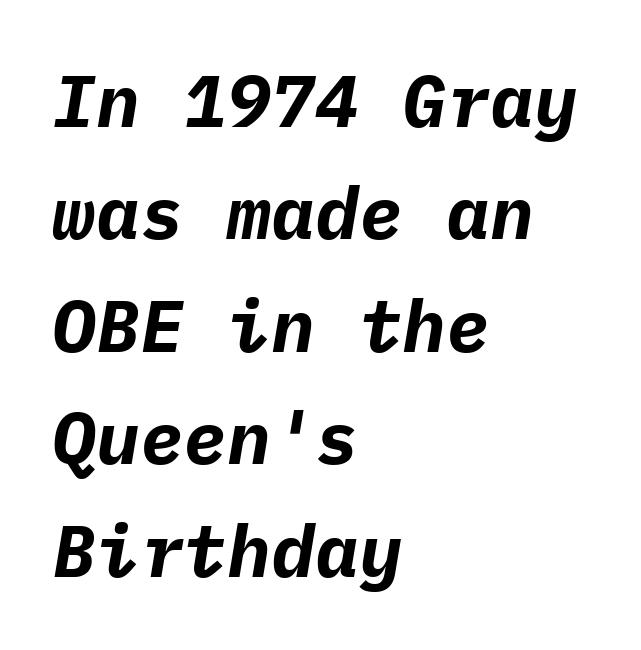
The image shows 73 px bold type, italic (leaning right), monospaced; set left-aligned, normal line spacing (1.54x), normal letter spacing, not underlined; low stroke contrast and a medium x-height.
